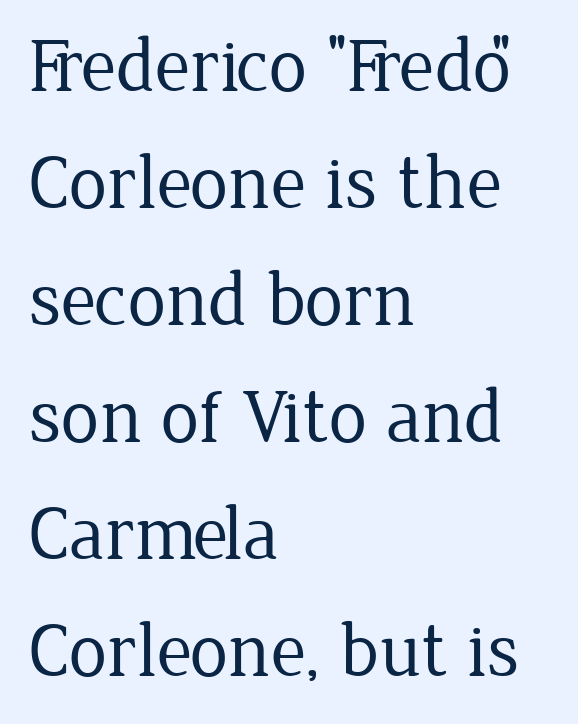
Does extra space separate the letters? No, they use regular spacing. Regular leading. Italic? Not at all — the glyphs are vertical. The font sits on the lighter half of the weight spectrum, regular included. Line beginnings align vertically; line endings do not.
